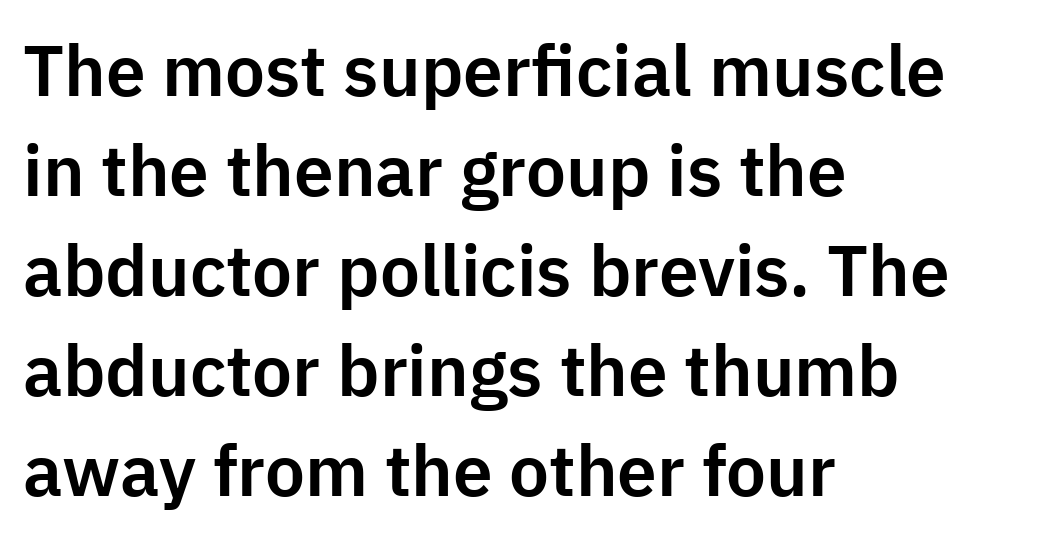
Q: Is the text italic (slanted)? A: No, it is upright.
Q: Is the typeface a serif or a sans-serif typeface? A: Sans-serif.
Q: Is the text underlined? A: No.
Q: How is the paragraph aligned? A: Left-aligned.
Q: Is the spacing between letters normal or unusually wide? A: Normal.
Q: Is the spacing between lines tight, normal or loose? A: Normal.
Q: Width (condensed, normal, or wide)? A: Normal.
Q: Stroke contrast? A: Low.
Q: x-height? A: Medium.
Q: Monospaced? A: No.
